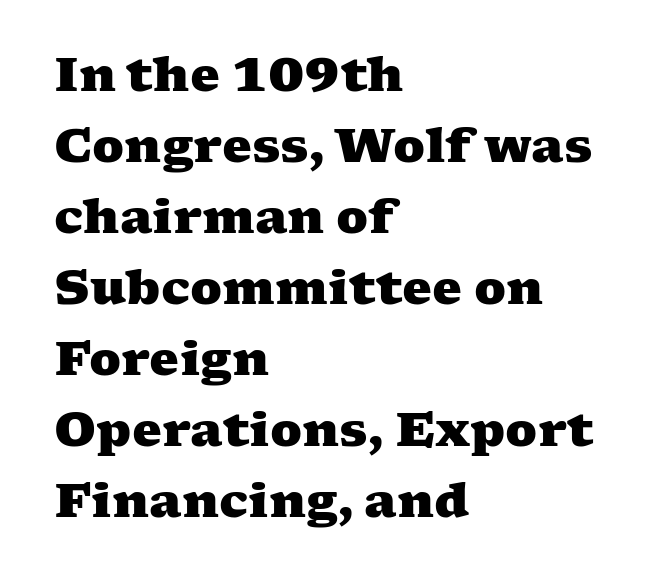
Whoever set this chose a conventional vertical rhythm. Inter-character spacing is left at the font's built-in metrics. These lines stack with their left ends in a neat column. The glyphs have the mass of a bold cut. The letters advance in unequal steps, a hallmark of proportional type. The type family on display is of the serif kind.
